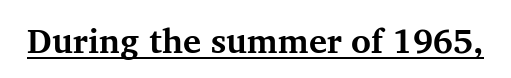
Spacing verdict: proportional, widths tailored to each character. Nobody touched the tracking dial on this one. These words are printed bold, with thick strokes throughout. Caption: lettering with a line underneath.
